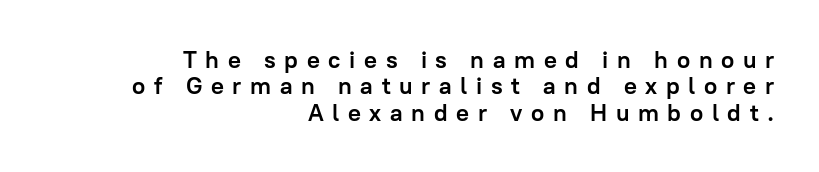
The image shows 24 px bold type, upright; set right-aligned, tight line spacing (1.1x), unusually wide letter spacing (+0.36 em), not underlined.
